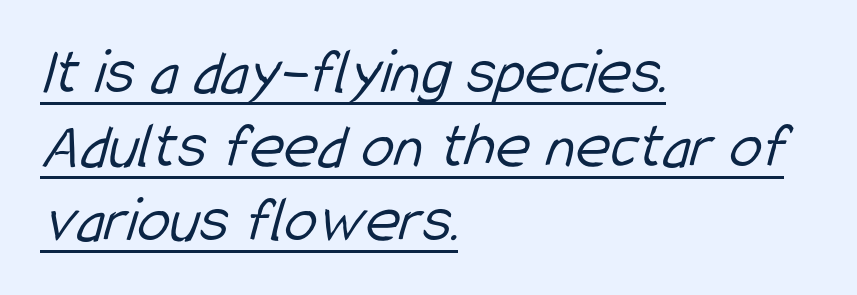
The image shows 66 px light, condensed sans-serif type; set left-aligned, tight line spacing (1.12x), normal letter spacing, underlined; low stroke contrast and a medium x-height.
